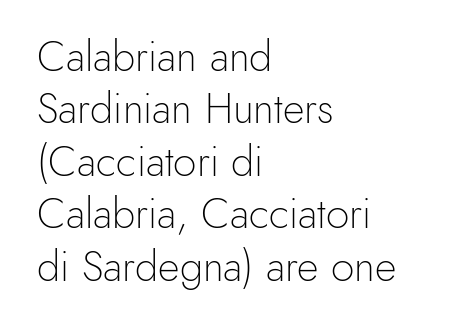
Q: Is the text bold? A: No.
Q: Is the text italic (slanted)? A: No, it is upright.
Q: Is the typeface a serif or a sans-serif typeface? A: Sans-serif.
Q: Is the text underlined? A: No.
Q: How is the paragraph aligned? A: Left-aligned.
Q: Is the spacing between letters normal or unusually wide? A: Normal.
Q: Is the spacing between lines tight, normal or loose? A: Normal.
Q: Width (condensed, normal, or wide)? A: Normal.
Q: x-height? A: Small.
Q: Monospaced? A: No.
